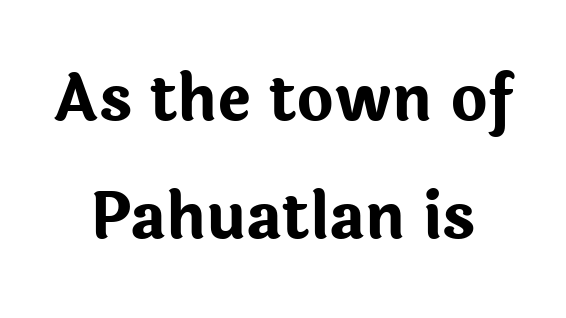
Q: Is the text bold? A: Yes.
Q: Is the text italic (slanted)? A: No, it is upright.
Q: Is the typeface a serif or a sans-serif typeface? A: Sans-serif.
Q: Is the text underlined? A: No.
Q: How is the paragraph aligned? A: Centered.
Q: Is the spacing between letters normal or unusually wide? A: Normal.
Q: Width (condensed, normal, or wide)? A: Normal.
Q: Stroke contrast? A: Low.
Q: x-height? A: Medium.
Q: Monospaced? A: No.
